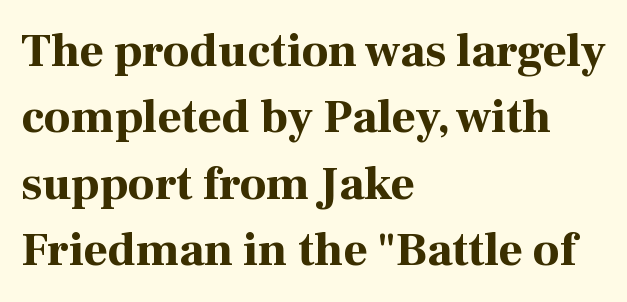
The image shows 47 px bold serif type, upright; set left-aligned, normal line spacing (1.41x), normal letter spacing, not underlined; high stroke contrast and a medium x-height.
